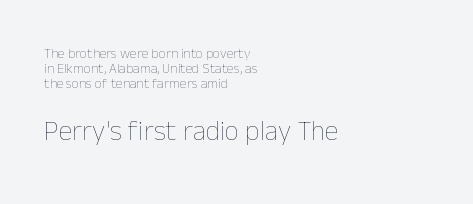
Q: Is the text bold? A: No.
Q: Is the text italic (slanted)? A: No, it is upright.
Q: Is the text underlined? A: No.
Q: How is the paragraph aligned? A: Left-aligned.
Q: Is the spacing between letters normal or unusually wide? A: Normal.
Q: Is the spacing between lines tight, normal or loose? A: Tight.
Q: Which block of text is set in a larger size, the first (top) or the second (bottom)? A: The second (bottom) one.
Q: Width (condensed, normal, or wide)? A: Normal.
Q: Stroke contrast? A: Low.
Q: x-height? A: Medium.
Q: Monospaced? A: No.
